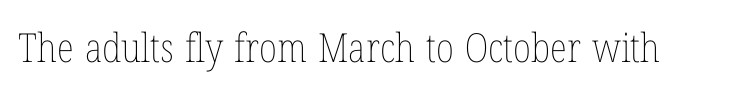
The image shows 40 px thin, condensed type, upright; set normal letter spacing, not underlined; low stroke contrast and a medium x-height.
